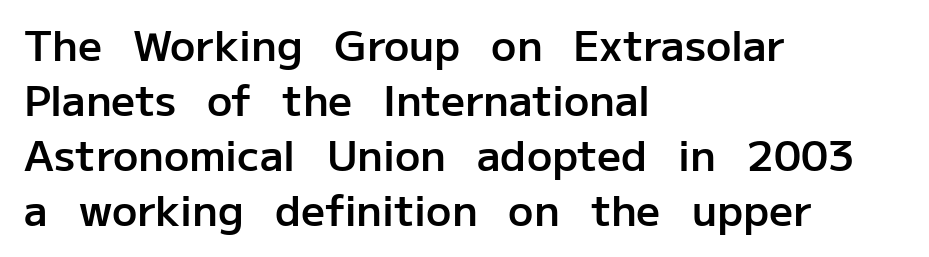
Style check: upright. Here the designer chose a conventional face with non-uniform glyph widths. Glyph-to-glyph distance matches everyday printed text. The passage is arranged the way most books set body copy — flush left.
